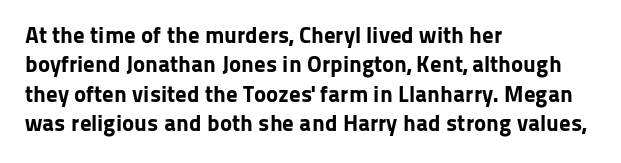
{"italic": "no", "bold": "yes", "underline": "no", "align": "left", "line_spacing": "normal", "line_spacing_ratio": 1.28, "letter_spacing": "normal", "letter_spacing_em": 0.0, "glyph_px": 23}
